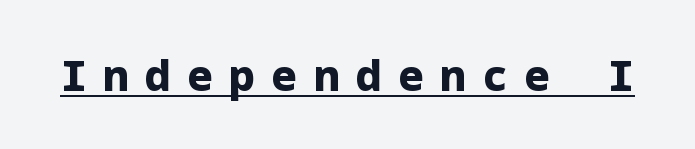
{"serif": "no", "italic": "no", "bold": "yes", "weight": "heavy", "width": "normal", "stroke_contrast": "low", "x_height": "medium", "underline": "yes", "letter_spacing": "wide", "letter_spacing_em": 0.38, "glyph_px": 43}
